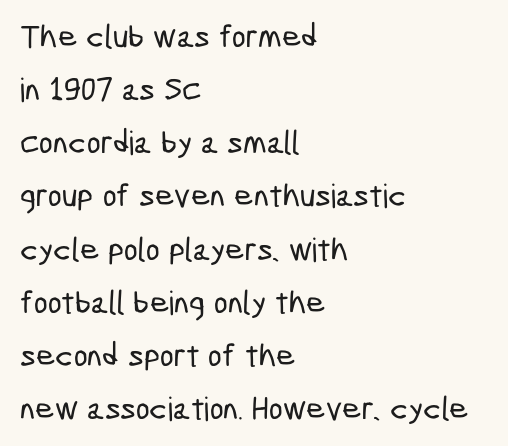
The image shows 33 px condensed sans-serif type; set left-aligned, normal line spacing (1.61x), normal letter spacing, not underlined; low stroke contrast and a medium x-height.
